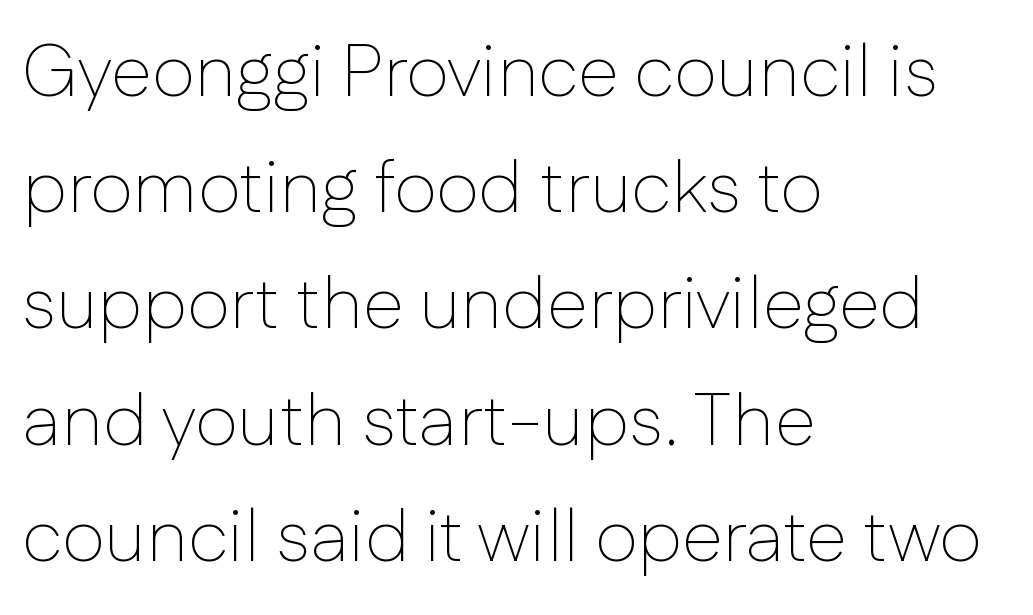
Observe the absence of serifs on each vertical stroke in this sample. Each stroke keeps to a modest, everyday thickness or less. Spacing verdict: proportional, widths tailored to each character. Left-aligned paragraph, ragged on the right. Tracking value appears to be zero — textbook default spacing.
